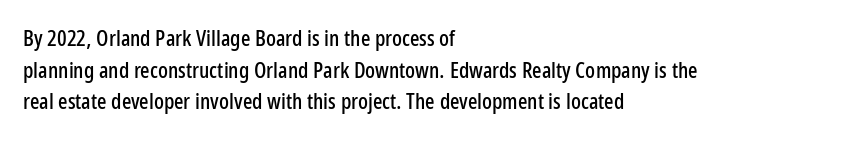
The image shows 22 px text type, upright; set left-aligned, normal line spacing (1.44x), normal letter spacing, not underlined.
